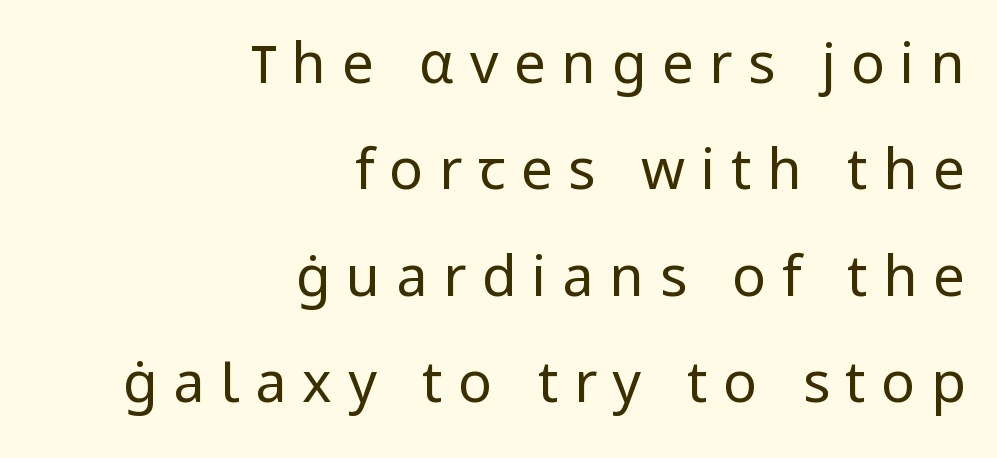
{"serif": "no", "italic": "no", "bold": "no", "weight": "regular", "width": "normal", "stroke_contrast": "low", "x_height": "medium", "monospaced": "no", "underline": "no", "align": "right", "line_spacing": "loose", "line_spacing_ratio": 1.9, "letter_spacing": "wide", "letter_spacing_em": 0.28, "glyph_px": 56}
